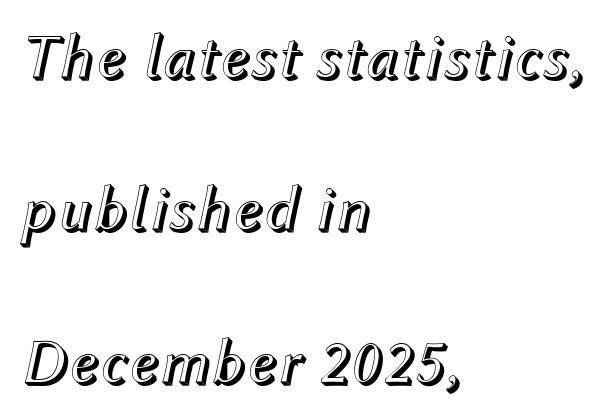
Q: Is the text italic (slanted)? A: Yes, it leans right by about 12 degrees.
Q: Is the text underlined? A: No.
Q: How is the paragraph aligned? A: Left-aligned.
Q: Is the spacing between letters normal or unusually wide? A: Normal.
Q: Is the spacing between lines tight, normal or loose? A: Loose.
Q: Width (condensed, normal, or wide)? A: Normal.
Q: x-height? A: Medium.
Q: Monospaced? A: No.
